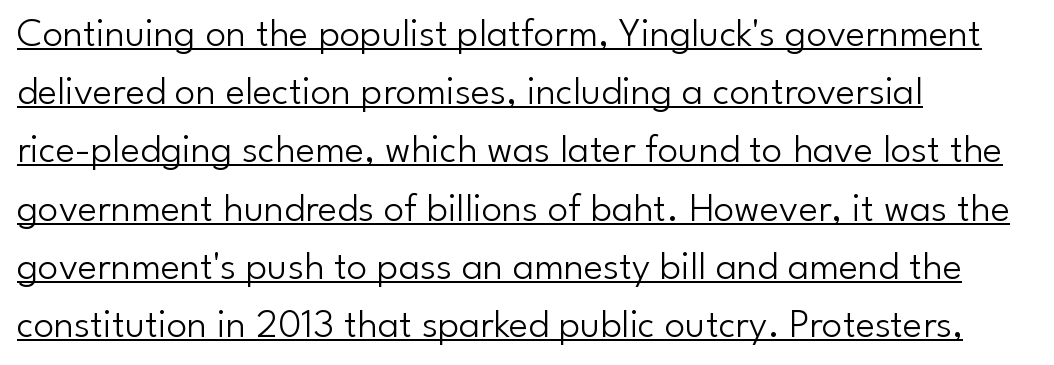
Q: Is the text bold? A: No.
Q: Is the text italic (slanted)? A: No, it is upright.
Q: Is the typeface a serif or a sans-serif typeface? A: Sans-serif.
Q: Is the text underlined? A: Yes.
Q: How is the paragraph aligned? A: Left-aligned.
Q: Is the spacing between letters normal or unusually wide? A: Normal.
Q: Is the spacing between lines tight, normal or loose? A: Normal.
Q: Width (condensed, normal, or wide)? A: Normal.
Q: Stroke contrast? A: Low.
Q: x-height? A: Small.
Q: Monospaced? A: No.
